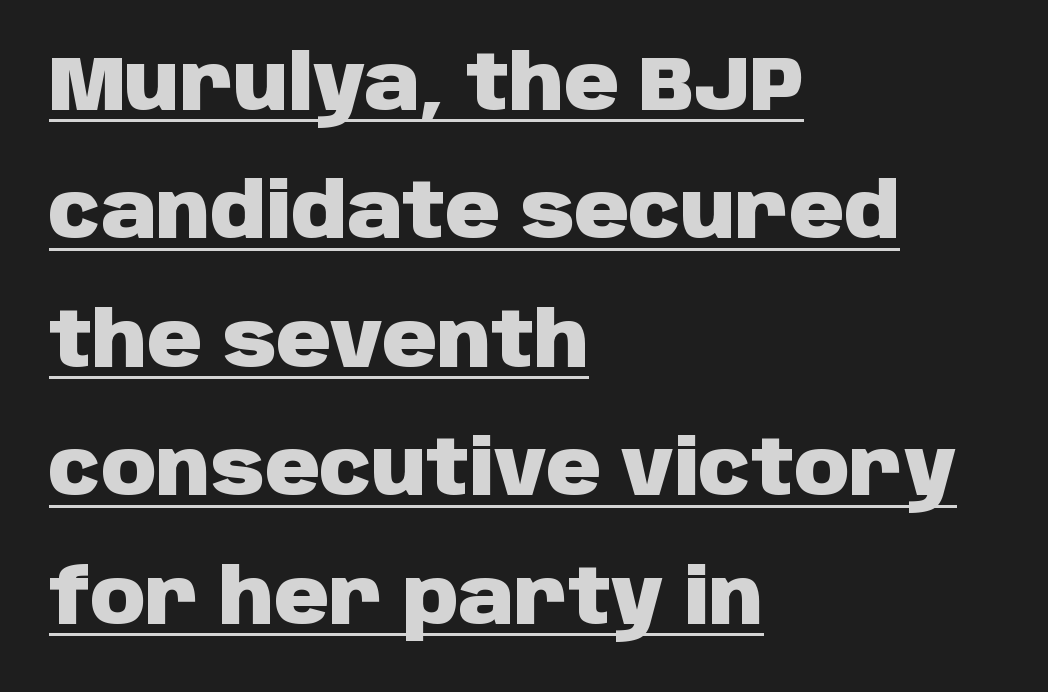
The image shows 76 px heavy sans-serif type, upright; set left-aligned, normal line spacing (1.69x), normal letter spacing, underlined; low stroke contrast and a large x-height.
